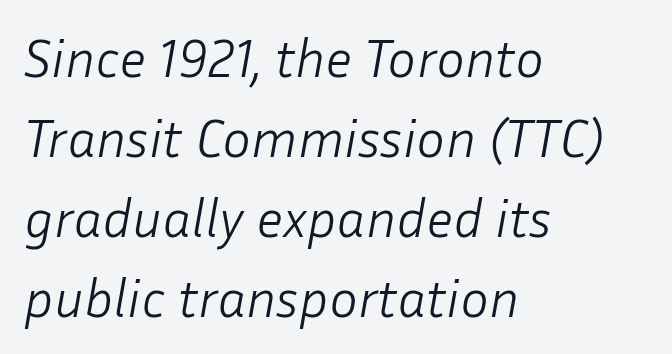
Q: Is the text bold? A: No.
Q: Is the text italic (slanted)? A: Yes, it leans right by about 10 degrees.
Q: Is the text underlined? A: No.
Q: How is the paragraph aligned? A: Left-aligned.
Q: Is the spacing between letters normal or unusually wide? A: Normal.
Q: Is the spacing between lines tight, normal or loose? A: Normal.
Q: Width (condensed, normal, or wide)? A: Normal.
Q: Stroke contrast? A: Low.
Q: x-height? A: Medium.
Q: Monospaced? A: No.
